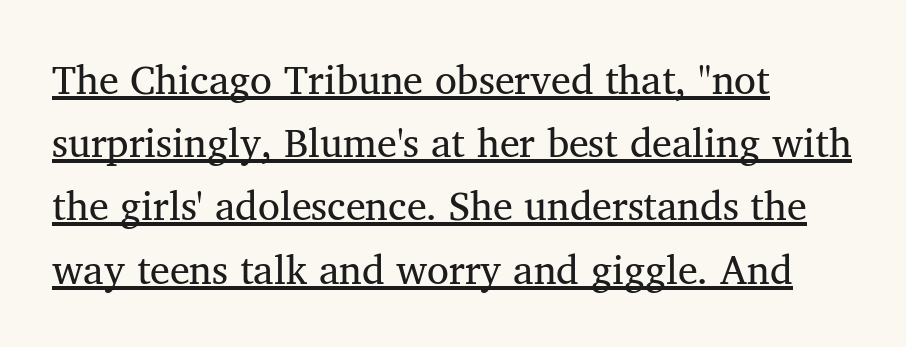
The image shows 40 px serif type; set left-aligned, normal line spacing (1.58x), normal letter spacing, underlined; medium stroke contrast and a medium x-height.
